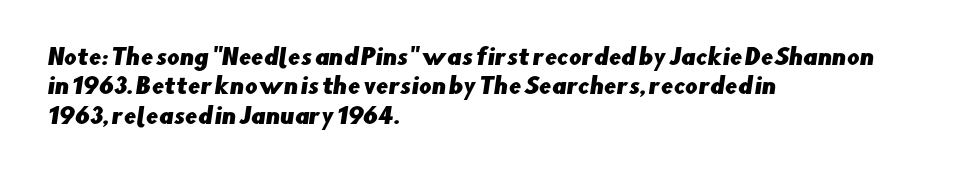
Q: Is the text underlined? A: No.
Q: How is the paragraph aligned? A: Left-aligned.
Q: Is the spacing between letters normal or unusually wide? A: Normal.
Q: Is the spacing between lines tight, normal or loose? A: Normal.
